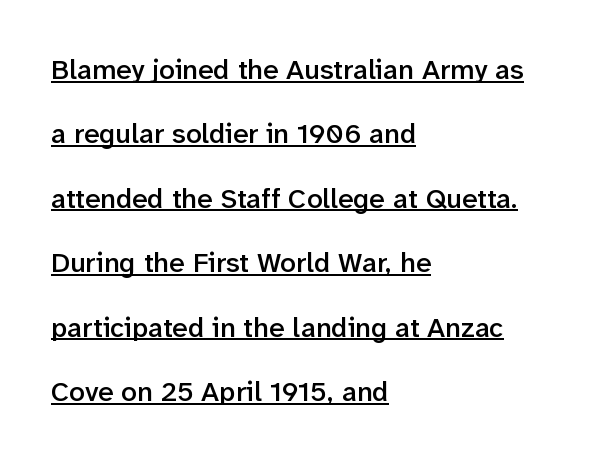
Q: Is the text bold? A: Semi-bold.
Q: Is the text italic (slanted)? A: No, it is upright.
Q: Is the typeface a serif or a sans-serif typeface? A: Sans-serif.
Q: Is the text underlined? A: Yes.
Q: How is the paragraph aligned? A: Left-aligned.
Q: Is the spacing between letters normal or unusually wide? A: Normal.
Q: Is the spacing between lines tight, normal or loose? A: Loose.
Q: Width (condensed, normal, or wide)? A: Normal.
Q: Stroke contrast? A: Low.
Q: x-height? A: Medium.
Q: Monospaced? A: No.
